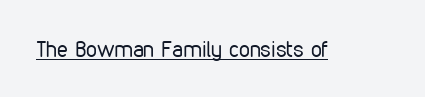
{"italic": "no", "bold": "no", "underline": "yes", "letter_spacing": "normal", "letter_spacing_em": 0.0, "glyph_px": 22}
